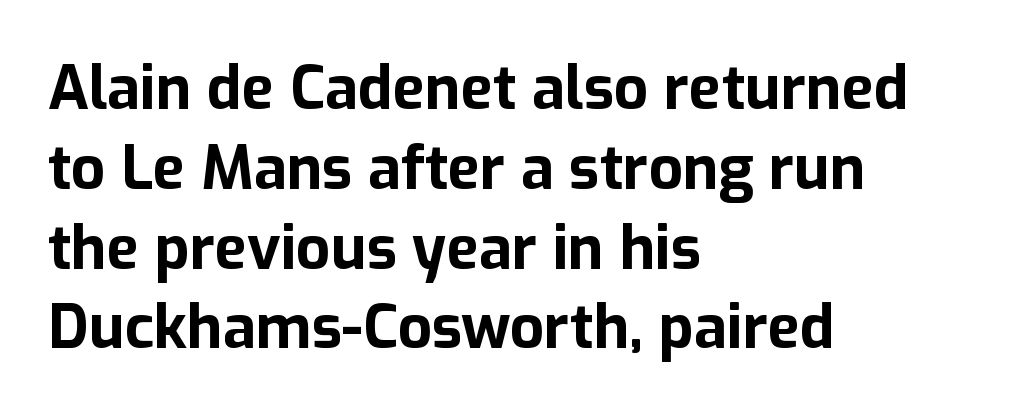
In terms of posture, this sample is upright. Short and long lines alike share a common starting point at left. Leading: standard. The face used here is a sans, in the tradition of grotesques and geometrics. Decoration check: the copy has no underline. Caption: standard tracking, unaltered.
